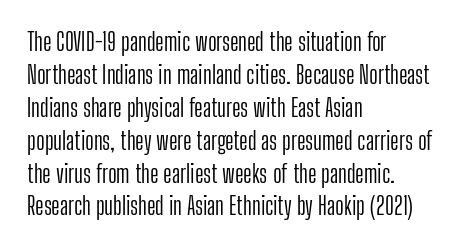
{"italic": "no", "bold": "no", "underline": "no", "align": "left", "line_spacing": "normal", "line_spacing_ratio": 1.37, "letter_spacing": "normal", "letter_spacing_em": 0.0, "glyph_px": 24}
